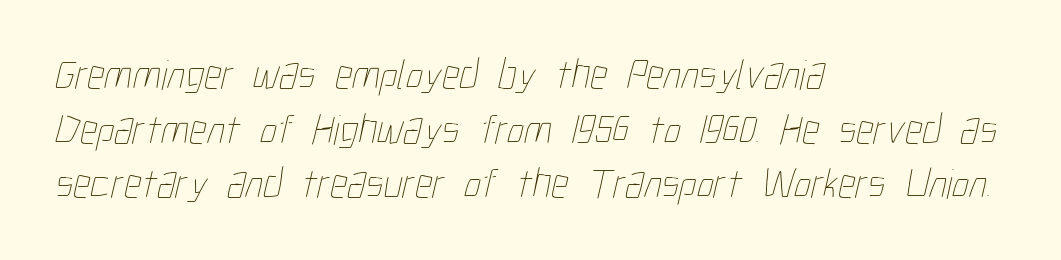
The image shows 43 px thin, condensed type; set left-aligned, normal line spacing (1.27x), normal letter spacing, not underlined; low stroke contrast and a medium x-height.
